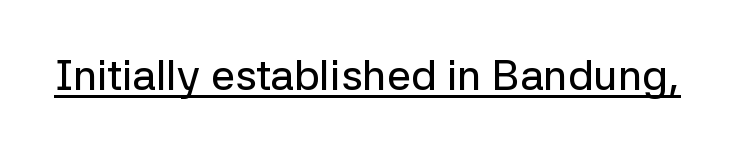
{"serif": "no", "italic": "no", "width": "normal", "stroke_contrast": "low", "x_height": "medium", "monospaced": "no", "underline": "yes", "letter_spacing": "normal", "letter_spacing_em": 0.0, "glyph_px": 43}
